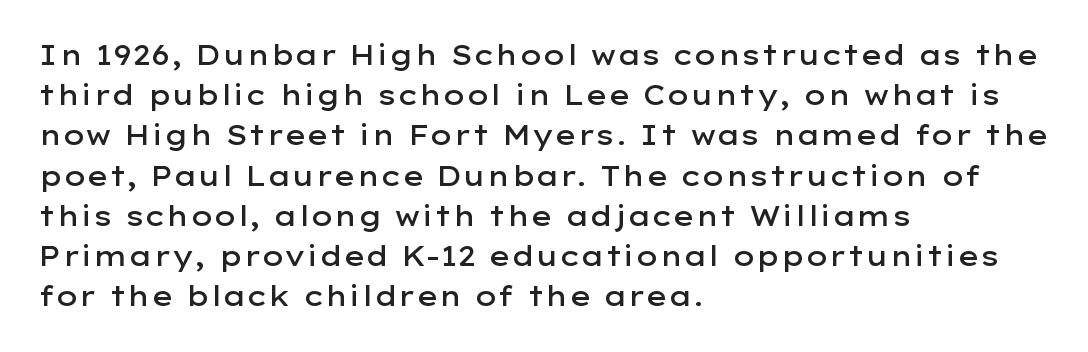
{"italic": "no", "bold": "semi", "underline": "no", "align": "left", "line_spacing": "normal", "line_spacing_ratio": 1.49, "letter_spacing": "normal", "letter_spacing_em": 0.0, "glyph_px": 27}
